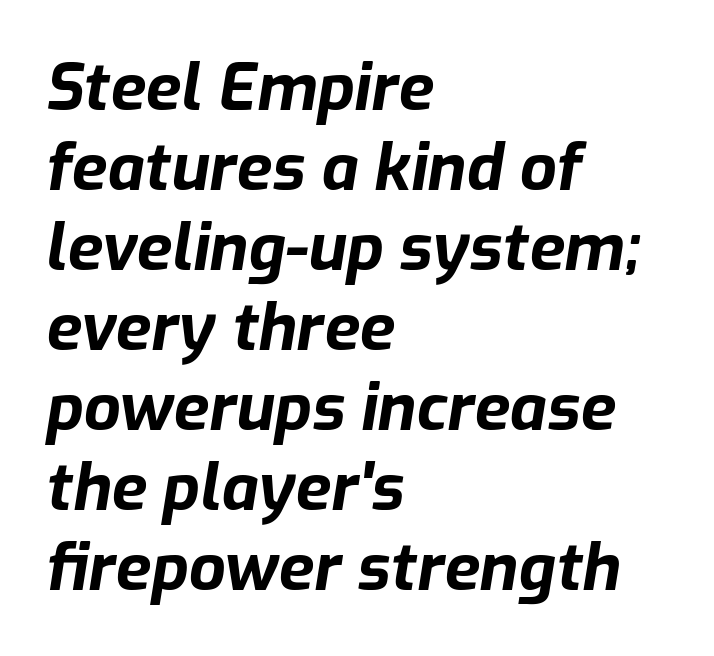
The image shows 65 px bold type, italic (leaning right); set left-aligned, line spacing 1.23x, normal letter spacing, not underlined; low stroke contrast and a medium x-height.
